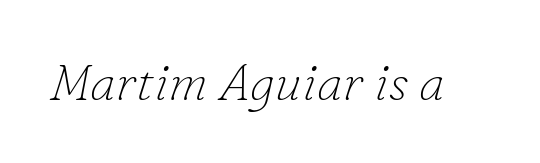
{"serif": "yes", "italic": "yes", "lean": "right", "slant_degrees": 16, "bold": "no", "weight": "thin", "width": "normal", "stroke_contrast": "low", "x_height": "small", "monospaced": "no", "underline": "no", "letter_spacing": "normal", "letter_spacing_em": 0.0, "glyph_px": 51}
